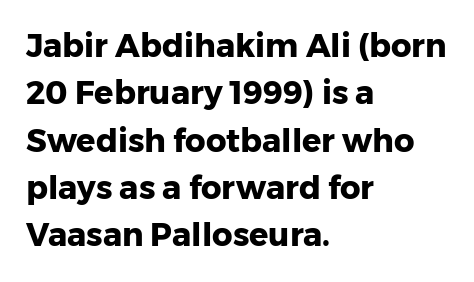
Q: Is the text bold? A: Yes.
Q: Is the text italic (slanted)? A: No, it is upright.
Q: Is the typeface a serif or a sans-serif typeface? A: Sans-serif.
Q: Is the text underlined? A: No.
Q: How is the paragraph aligned? A: Left-aligned.
Q: Is the spacing between letters normal or unusually wide? A: Normal.
Q: Is the spacing between lines tight, normal or loose? A: Normal.
Q: Width (condensed, normal, or wide)? A: Normal.
Q: Stroke contrast? A: Low.
Q: x-height? A: Medium.
Q: Monospaced? A: No.
